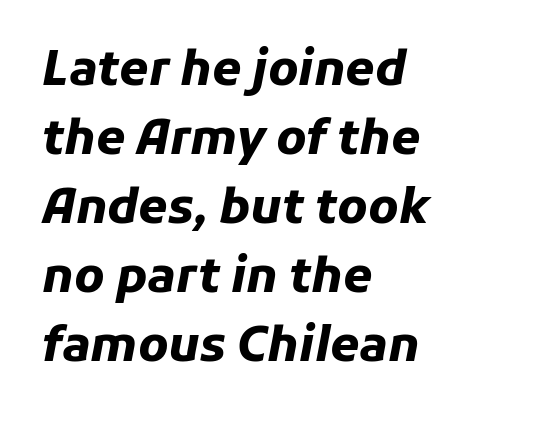
The image shows 47 px heavy type, italic (leaning right); set left-aligned, normal line spacing (1.47x), normal letter spacing, not underlined; low stroke contrast and a medium x-height.
